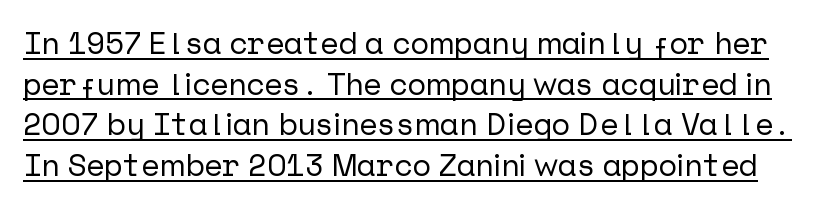
To sum up the face: it is a sans, with no serifs. The type sits square on the baseline with zero lean. These lines sit exactly where default settings would place them. Somebody hit Ctrl+U on this one — the words are underlined.
